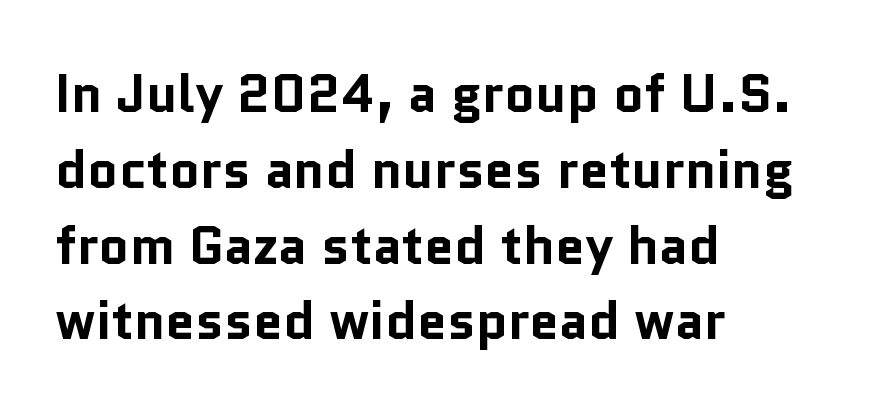
Q: Is the text bold? A: Yes.
Q: Is the text italic (slanted)? A: No, it is upright.
Q: Is the typeface a serif or a sans-serif typeface? A: Sans-serif.
Q: Is the text underlined? A: No.
Q: How is the paragraph aligned? A: Left-aligned.
Q: Is the spacing between letters normal or unusually wide? A: Normal.
Q: Is the spacing between lines tight, normal or loose? A: Normal.
Q: Width (condensed, normal, or wide)? A: Normal.
Q: Stroke contrast? A: Low.
Q: x-height? A: Medium.
Q: Monospaced? A: No.
